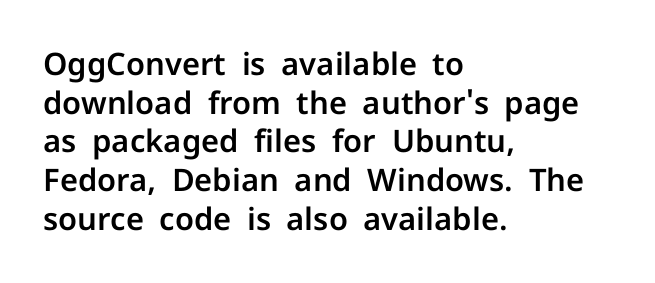
Characters remain perfectly vertical along every line. The foot of each line stays bare and open. Is the letter spacing exaggerated? No — it looks like the ordinary default. Horizontal alignment here is leftward, the default for most running prose. The designer left line spacing at the default.
